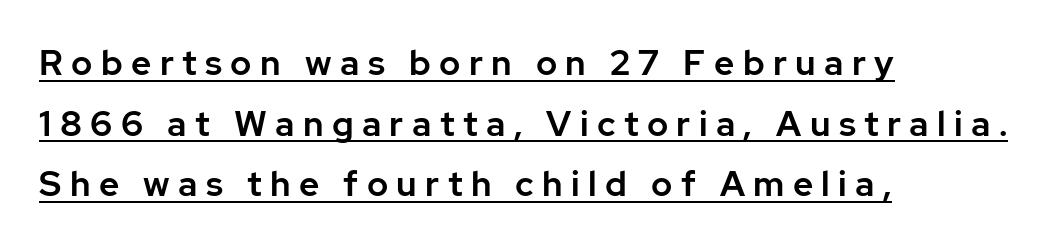
Q: Is the text italic (slanted)? A: No, it is upright.
Q: Is the typeface a serif or a sans-serif typeface? A: Sans-serif.
Q: Is the text underlined? A: Yes.
Q: How is the paragraph aligned? A: Left-aligned.
Q: Is the spacing between letters normal or unusually wide? A: Unusually wide.
Q: Width (condensed, normal, or wide)? A: Normal.
Q: Stroke contrast? A: Low.
Q: x-height? A: Medium.
Q: Monospaced? A: No.
